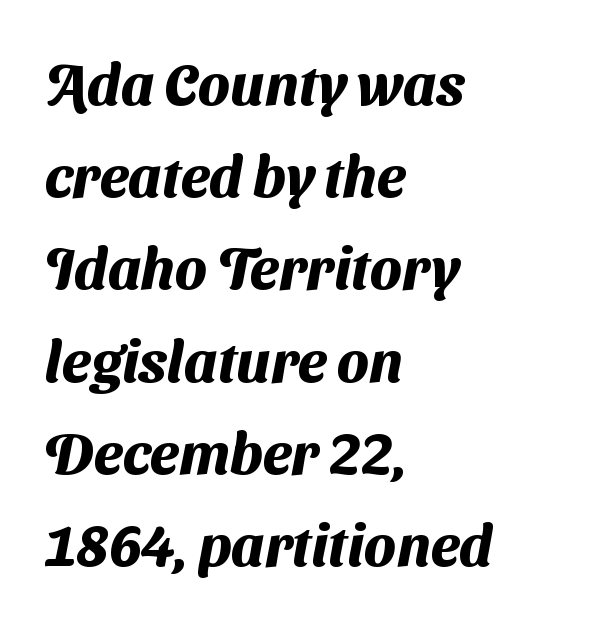
Q: Is the text bold? A: Yes.
Q: Is the typeface a serif or a sans-serif typeface? A: Sans-serif.
Q: Is the text underlined? A: No.
Q: How is the paragraph aligned? A: Left-aligned.
Q: Is the spacing between letters normal or unusually wide? A: Normal.
Q: Is the spacing between lines tight, normal or loose? A: Normal.
Q: Width (condensed, normal, or wide)? A: Normal.
Q: Stroke contrast? A: Medium.
Q: x-height? A: Medium.
Q: Monospaced? A: No.
